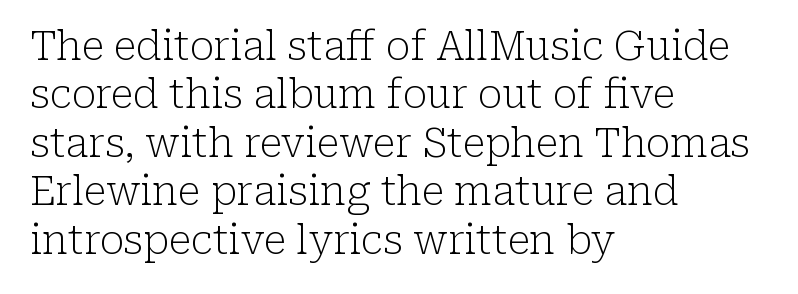
Rendered with straight, roman letterforms. The characters display serif detailing at their extremities. Bare-footed words on every line. The line texture is even and compact thanks to regular tracking. The letterforms sit at book weight or below. Note the varied advance widths — an 'i' is clearly narrower than an 'm'.
